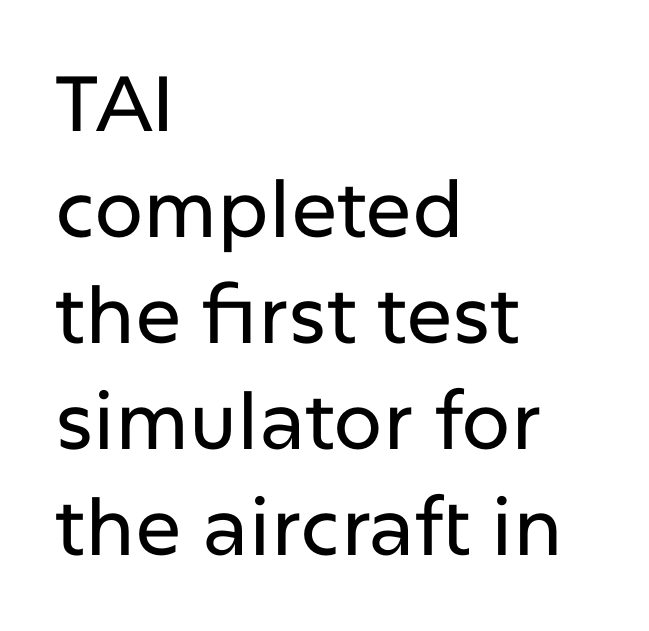
{"serif": "no", "italic": "no", "width": "normal", "stroke_contrast": "low", "x_height": "medium", "monospaced": "no", "underline": "no", "align": "left", "line_spacing": "normal", "line_spacing_ratio": 1.36, "letter_spacing": "normal", "letter_spacing_em": 0.0, "glyph_px": 78}
